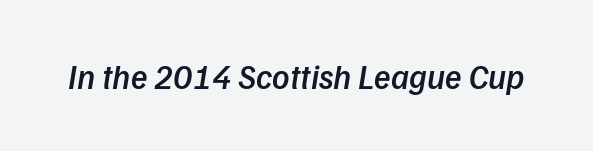
This rendering employs a face without finishing strokes, i.e., a sans-serif. The specimen omits any rule beneath the text block's lines. Stroke thickness is moderately raised; the sample reads as semibold. This sample uses plain, unmodified letter spacing. These lines are rendered in a variable-pitch font.
